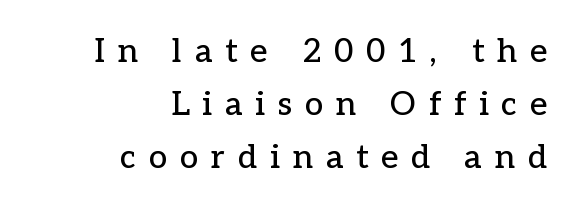
Q: Is the text italic (slanted)? A: No, it is upright.
Q: Is the typeface a serif or a sans-serif typeface? A: Serif.
Q: Is the text underlined? A: No.
Q: How is the paragraph aligned? A: Right-aligned.
Q: Is the spacing between letters normal or unusually wide? A: Unusually wide.
Q: Is the spacing between lines tight, normal or loose? A: Normal.
Q: Width (condensed, normal, or wide)? A: Normal.
Q: Stroke contrast? A: Low.
Q: x-height? A: Medium.
Q: Monospaced? A: No.
